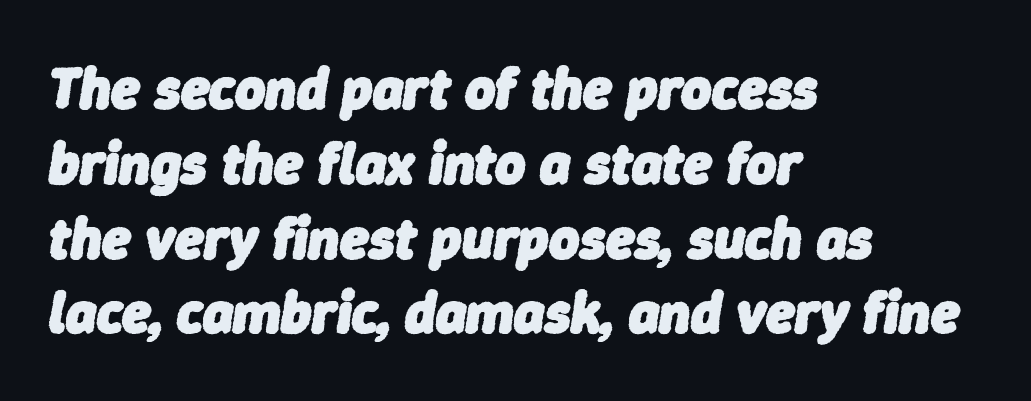
If you measured baseline to baseline, you'd find a middling distance. The passage shown is typed in a proportional face where columns would drift. No extra tracking has been applied to these lines. The paragraph has a hard left edge and a soft right edge.
